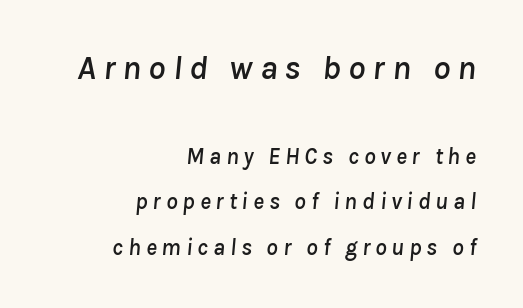
{"italic": "yes", "lean": "right", "slant_degrees": 8, "width": "normal", "stroke_contrast": "low", "x_height": "medium", "monospaced": "no", "underline": "no", "align": "right", "line_spacing": "loose", "line_spacing_ratio": 1.98, "letter_spacing": "wide", "letter_spacing_em": 0.21, "larger_block": "first", "size_ratio": 1.48, "glyph_px": 34}
